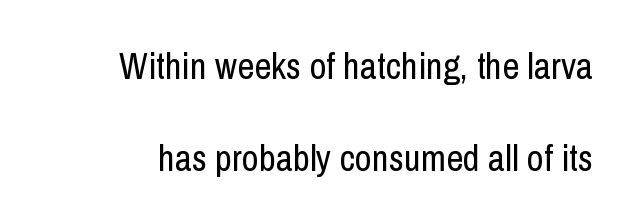
Q: Is the text bold? A: No.
Q: Is the text italic (slanted)? A: No, it is upright.
Q: Is the typeface a serif or a sans-serif typeface? A: Sans-serif.
Q: Is the text underlined? A: No.
Q: Is the spacing between letters normal or unusually wide? A: Normal.
Q: Is the spacing between lines tight, normal or loose? A: Loose.
Q: Width (condensed, normal, or wide)? A: Condensed.
Q: Stroke contrast? A: Low.
Q: x-height? A: Medium.
Q: Monospaced? A: No.
